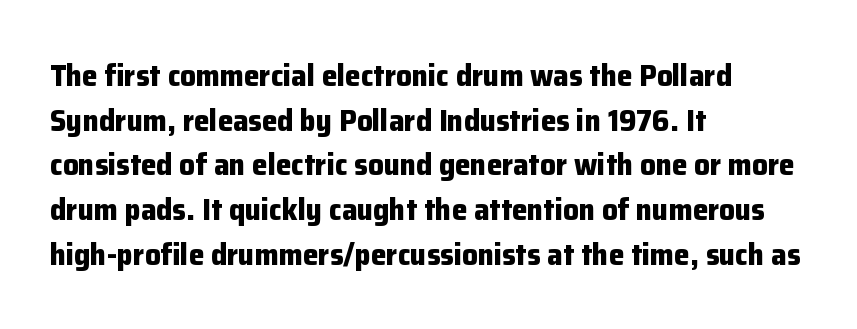
The glyphs are unaccompanied by any horizontal stroke below them. You could call the tracking neutral — neither tight nor loose. Stroke thickness is high; the sample reads as a true bold. Italic? Not at all — the glyphs are vertical. The face used here is proportionally spaced, like ordinary book or web type.
